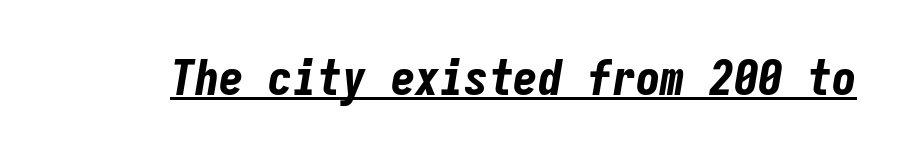
Q: Is the text bold? A: Yes.
Q: Is the text italic (slanted)? A: Yes, it leans right by about 9 degrees.
Q: Is the text underlined? A: Yes.
Q: Is the spacing between letters normal or unusually wide? A: Normal.
Q: Width (condensed, normal, or wide)? A: Condensed.
Q: Stroke contrast? A: Low.
Q: x-height? A: Medium.
Q: Monospaced? A: Yes.
